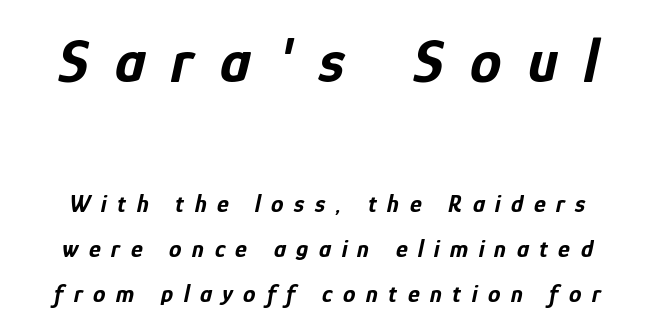
The image shows 63 px bold, condensed type, italic (leaning right); set line spacing 1.8x, unusually wide letter spacing (+0.42 em), not underlined; the first (top) block is 2.52x larger; low stroke contrast and a medium x-height.
